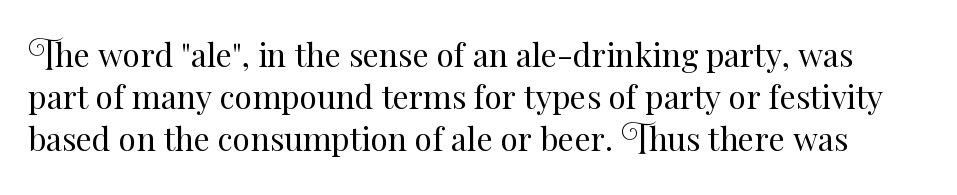
The image shows 32 px regular-weight type, upright; set normal line spacing (1.32x), normal letter spacing, not underlined; medium stroke contrast and a small x-height.
